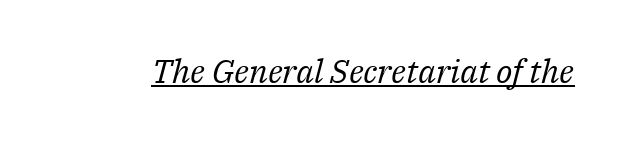
{"serif": "yes", "italic": "yes", "lean": "right", "slant_degrees": 14, "bold": "no", "weight": "regular", "width": "normal", "stroke_contrast": "medium", "x_height": "medium", "monospaced": "no", "underline": "yes", "letter_spacing": "normal", "letter_spacing_em": 0.0, "glyph_px": 33}
